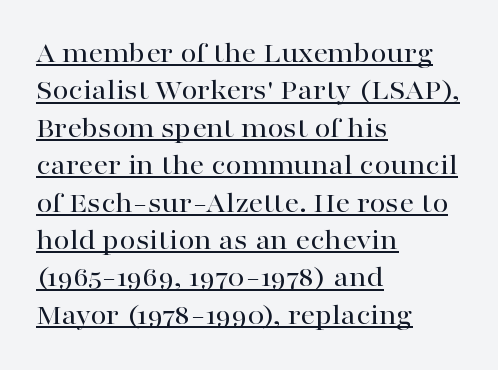
The specimen reads as upright at a glance. The face used here is rendered with its standard letterfit. Classification — serif. Like a heading marked for emphasis, these lines bear an underscore. The text block is weighted toward the left margin, trailing off unevenly rightward.
